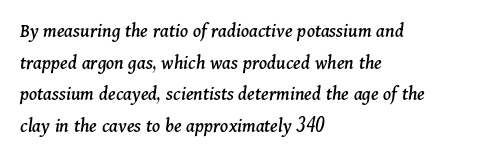
Each word holds together tightly as a unit, with standard inter-letter gaps. Alignment: flush left. Does the lettering tilt? It does — this is italic. Check the space under the baseline: it is left empty.
